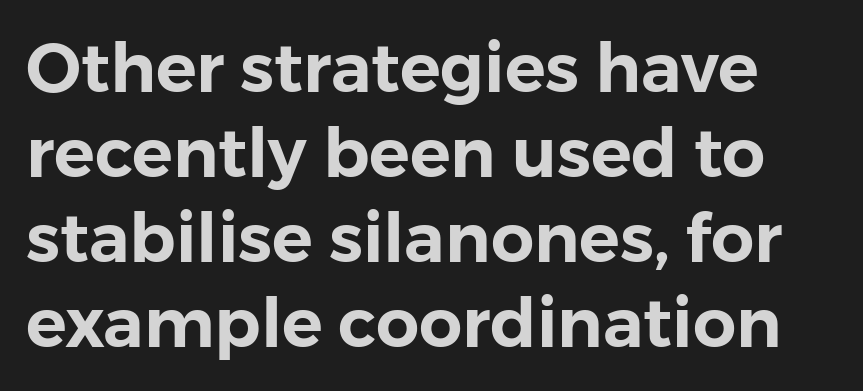
These lines keep a tight, regular rhythm from letter to letter. This is sans-serif lettering, the kind often seen on screens and signage. Note the varied advance widths — an 'i' is clearly narrower than an 'm'. Tall strokes in this sample are plumb rather than angled. The lines sit at an ordinary, default distance from one another. Descenders hang freely into open space.
